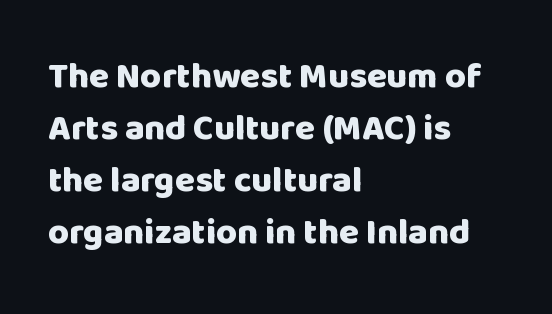
{"serif": "no", "italic": "no", "bold": "yes", "weight": "heavy", "width": "normal", "stroke_contrast": "low", "x_height": "large", "monospaced": "no", "underline": "no", "align": "left", "line_spacing": "normal", "line_spacing_ratio": 1.44, "letter_spacing": "normal", "letter_spacing_em": 0.0, "glyph_px": 36}
